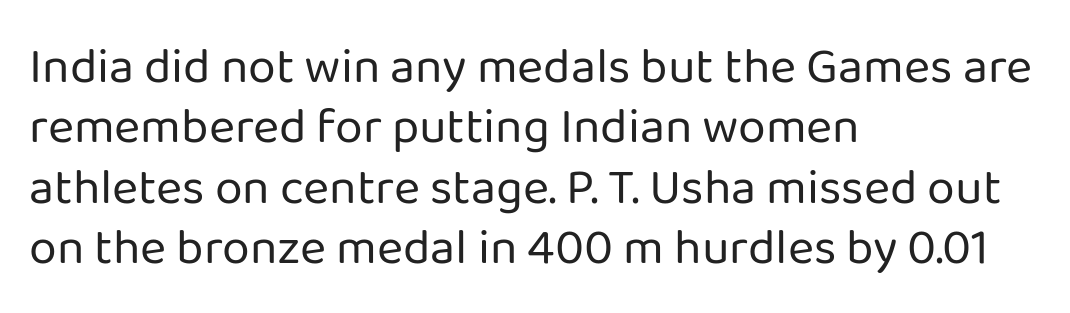
The strokes carry an ordinary text weight at most. The setting favours the left margin, as ordinary paragraphs usually do. How are the letters spaced? Ordinarily, with no added tracking. You could not count columns in this text — the font is proportionally spaced. These lines were composed using upright roman letters. Words float on clear page, feet unadorned.
